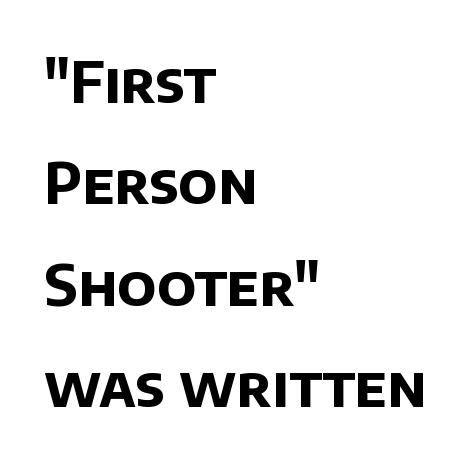
{"serif": "no", "bold": "yes", "weight": "bold", "width": "normal", "stroke_contrast": "low", "x_height": "large", "monospaced": "no", "underline": "no", "align": "left", "line_spacing_ratio": 1.78, "letter_spacing": "normal", "letter_spacing_em": 0.0, "glyph_px": 57}
